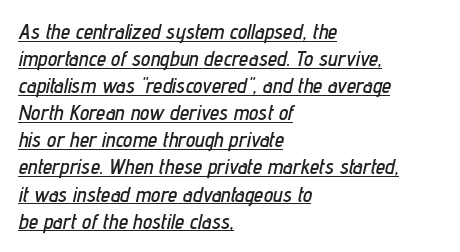
The image shows 21 px text type, italic (leaning right); set left-aligned, normal line spacing (1.29x), normal letter spacing, underlined.
